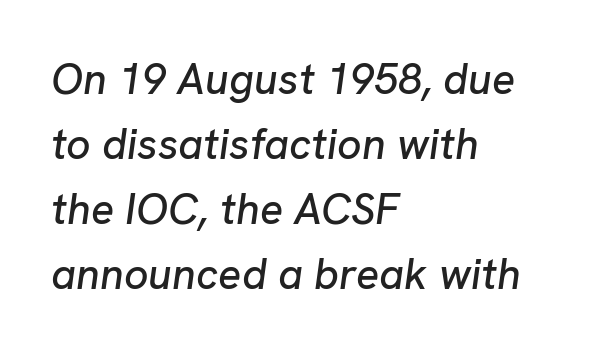
Q: Is the text italic (slanted)? A: Yes, it leans right by about 8 degrees.
Q: Is the text underlined? A: No.
Q: How is the paragraph aligned? A: Left-aligned.
Q: Is the spacing between letters normal or unusually wide? A: Normal.
Q: Is the spacing between lines tight, normal or loose? A: Normal.
Q: Width (condensed, normal, or wide)? A: Normal.
Q: Stroke contrast? A: Low.
Q: x-height? A: Medium.
Q: Monospaced? A: No.
